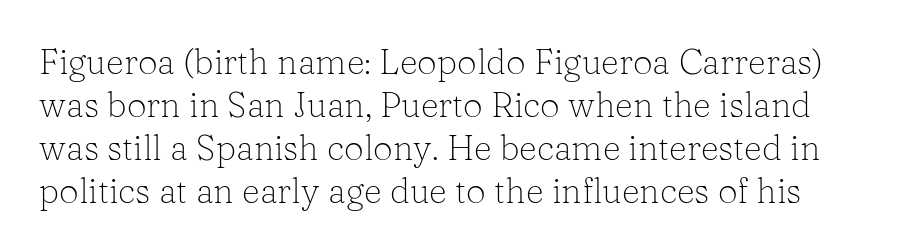
Weight class: somewhere from thin through regular. Just letters on the line, the space beneath them empty. Typographically, this falls in the serif category. Looks like regular typesetting: each glyph gets only the width it needs. Is there any slant? The stems are plumb. In terms of letterspacing, this is plain default setting.
